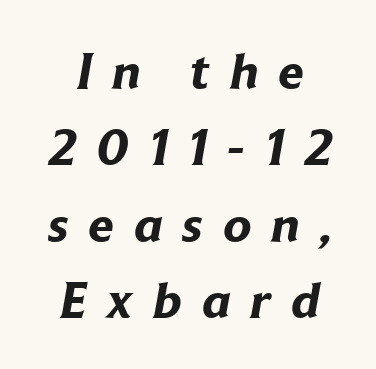
{"serif": "no", "bold": "yes", "weight": "bold", "width": "normal", "stroke_contrast": "low", "x_height": "medium", "monospaced": "no", "underline": "no", "align": "center", "line_spacing": "normal", "line_spacing_ratio": 1.5, "letter_spacing": "wide", "letter_spacing_em": 0.4, "glyph_px": 51}
